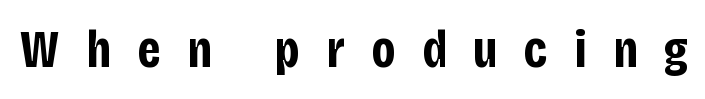
Is this a sans? Yes — the strokes have no serifs. The type sits square on the baseline with zero lean. The horizontal fit of the characters is loose and conspicuously gappy. Students, this is bold: see how much ink each stroke carries.
